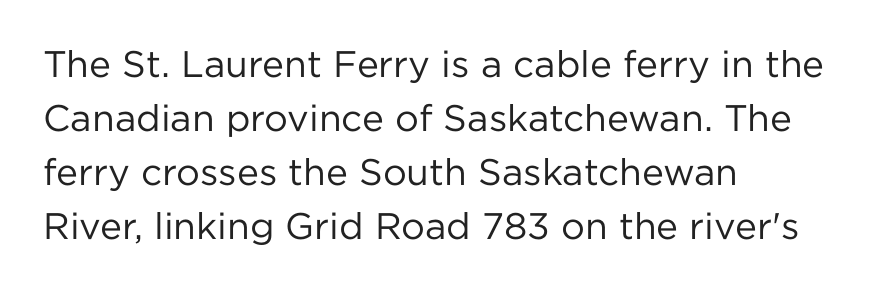
Letterform terminals end flat and unadorned throughout the passage. Caption: face not bold, strokes unweighted. Evenly set lines give the paragraph a standard silhouette. The words here are not underlined. The face used here is proportionally spaced, like ordinary book or web type.
